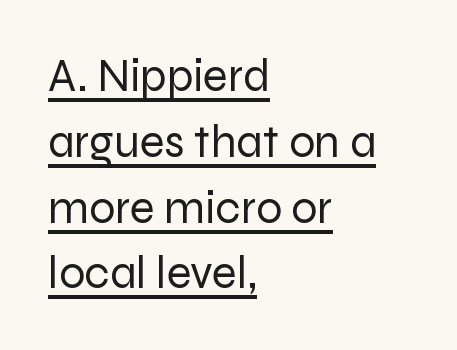
You could not count columns in this text — the font is proportionally spaced. A typographer would call this underscored text. No chunkiness to these letters — they're not bold. Visually the block forms a straight wall on the left and a jagged coastline on the right. Typographically, this falls in the sans-serif category.
